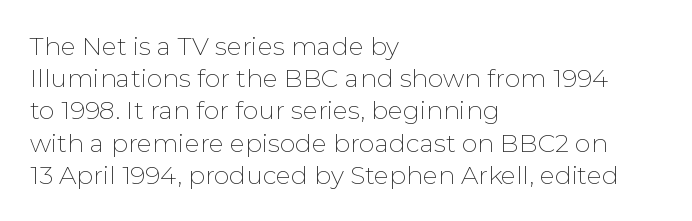
These lines keep a tight, regular rhythm from letter to letter. This sample is left-justified, so line endings fall wherever the words run out. The space between consecutive lines is moderate. Do the letters lean? They stand straight. The passage shown is not underscored anywhere. Stems and bowls with no extra thickness — not bold.
